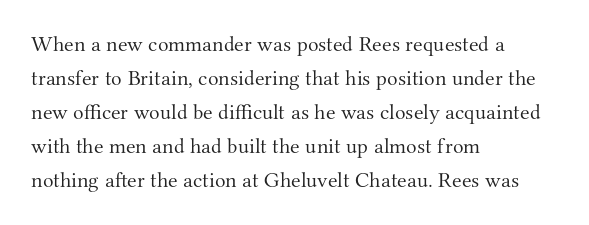
The image shows 22 px text type, upright; set left-aligned, normal line spacing (1.55x), normal letter spacing, not underlined.
